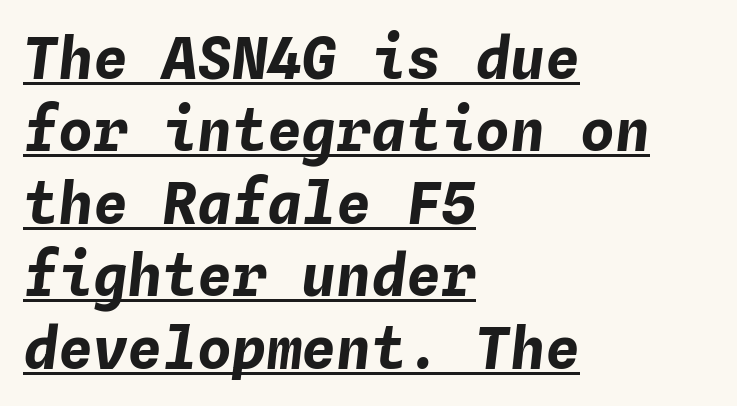
The image shows 58 px bold type, italic (leaning right), monospaced; set left-aligned, normal line spacing (1.25x), normal letter spacing, underlined; low stroke contrast and a medium x-height.
